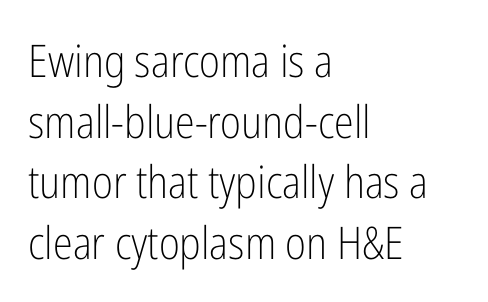
{"serif": "no", "italic": "no", "bold": "no", "weight": "light", "width": "condensed", "stroke_contrast": "low", "x_height": "medium", "monospaced": "no", "underline": "no", "align": "left", "line_spacing": "normal", "line_spacing_ratio": 1.35, "letter_spacing": "normal", "letter_spacing_em": 0.0, "glyph_px": 45}
